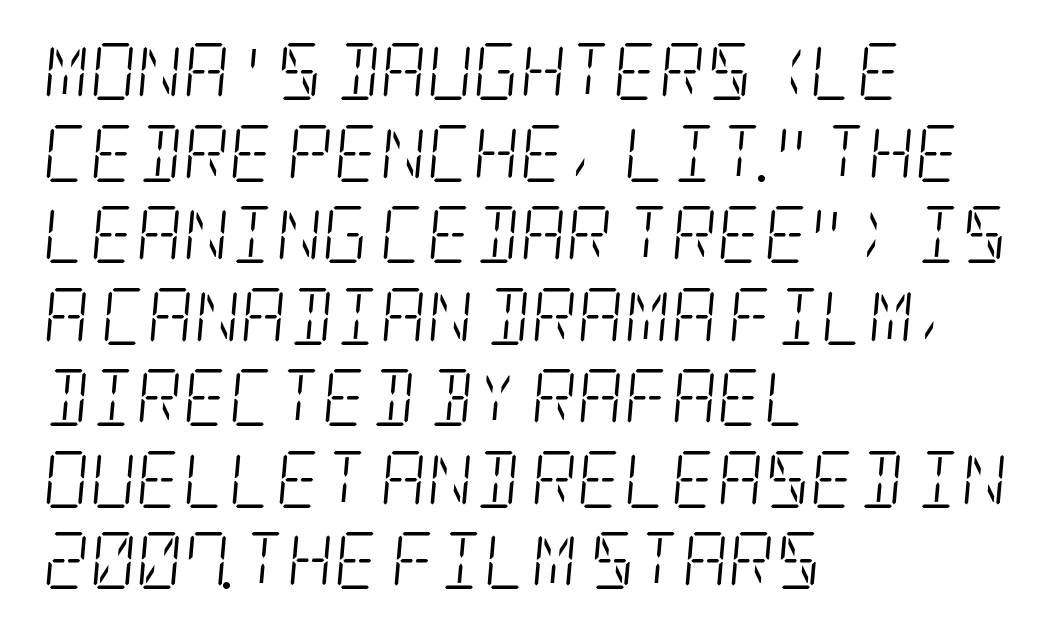
{"serif": "yes", "italic": "yes", "lean": "right", "slant_degrees": 5, "bold": "no", "weight": "light", "width": "condensed", "stroke_contrast": "low", "x_height": "large", "underline": "no", "align": "left", "line_spacing": "normal", "line_spacing_ratio": 1.43, "letter_spacing": "normal", "letter_spacing_em": 0.0, "glyph_px": 57}
